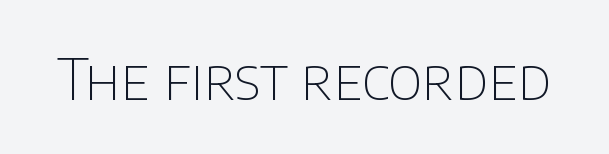
Q: Is the text bold? A: No.
Q: Is the text italic (slanted)? A: No, it is upright.
Q: Is the typeface a serif or a sans-serif typeface? A: Sans-serif.
Q: Is the text underlined? A: No.
Q: Is the spacing between letters normal or unusually wide? A: Normal.
Q: Width (condensed, normal, or wide)? A: Normal.
Q: Stroke contrast? A: Low.
Q: x-height? A: Large.
Q: Monospaced? A: No.
